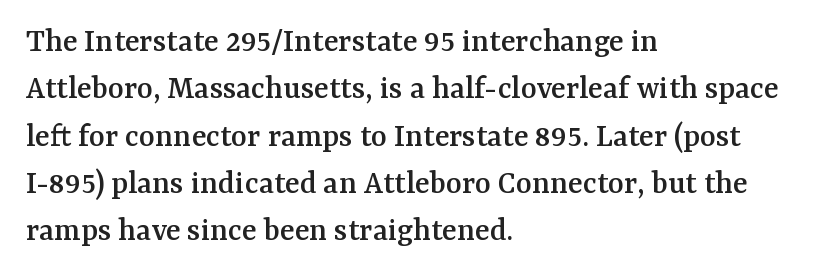
{"serif": "yes", "italic": "no", "width": "normal", "stroke_contrast": "medium", "x_height": "medium", "monospaced": "no", "underline": "no", "align": "left", "line_spacing": "normal", "line_spacing_ratio": 1.39, "letter_spacing": "normal", "letter_spacing_em": 0.0, "glyph_px": 34}
